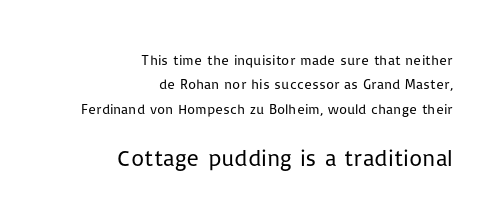
Typesetter's note — lower block bumped up in size, upper block left smaller. This rendering leaves character spacing at its baseline value. The weight would be labelled regular, book, light, or lighter still. Descender tails drop into unmarked territory. Posture: vertical.
